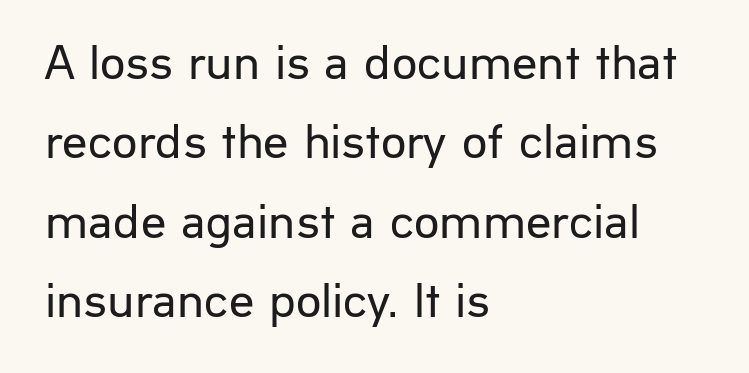
The image shows 50 px regular-weight sans-serif type, upright; set left-aligned, normal line spacing (1.59x), normal letter spacing, not underlined; low stroke contrast and a medium x-height.
